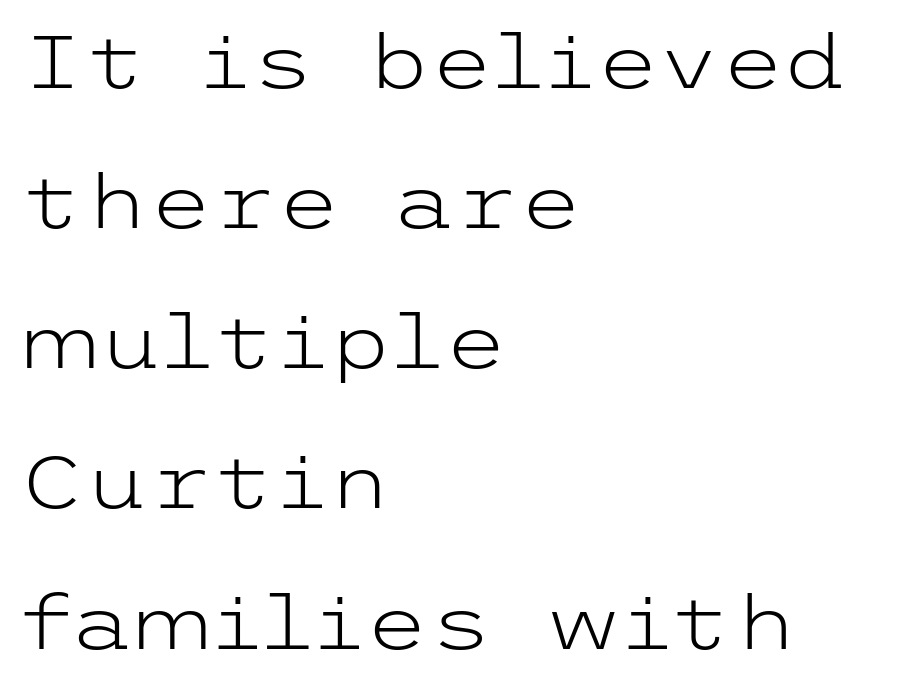
The image shows 73 px light, wide sans-serif type, upright; set left-aligned, loose line spacing (1.92x), normal letter spacing, not underlined; low stroke contrast and a medium x-height.
